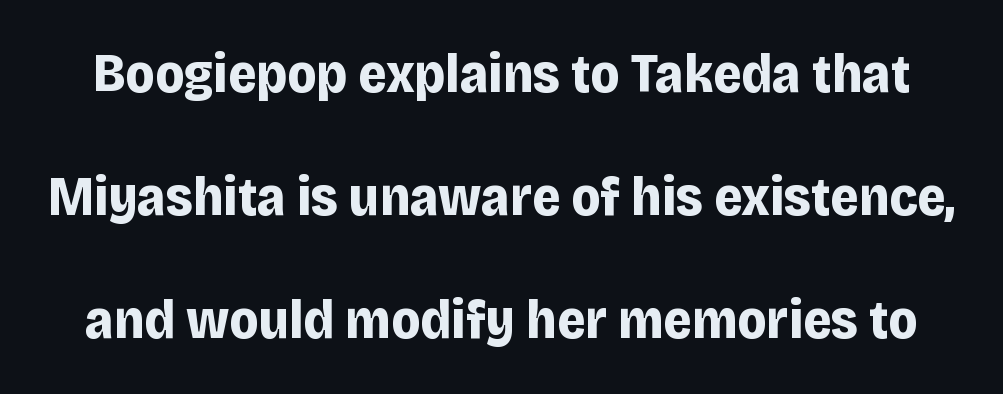
Q: Is the text bold? A: Yes.
Q: Is the text italic (slanted)? A: No, it is upright.
Q: Is the typeface a serif or a sans-serif typeface? A: Sans-serif.
Q: Is the text underlined? A: No.
Q: Is the spacing between letters normal or unusually wide? A: Normal.
Q: Is the spacing between lines tight, normal or loose? A: Loose.
Q: Width (condensed, normal, or wide)? A: Normal.
Q: Stroke contrast? A: Low.
Q: x-height? A: Large.
Q: Monospaced? A: No.
